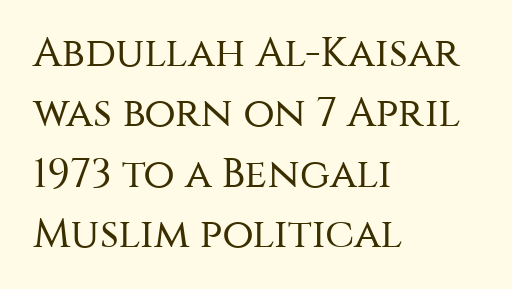
{"serif": "no", "italic": "no", "bold": "no", "weight": "regular", "width": "normal", "stroke_contrast": "medium", "x_height": "large", "monospaced": "no", "underline": "no", "align": "left", "line_spacing": "normal", "line_spacing_ratio": 1.47, "letter_spacing": "normal", "letter_spacing_em": 0.0, "glyph_px": 41}
